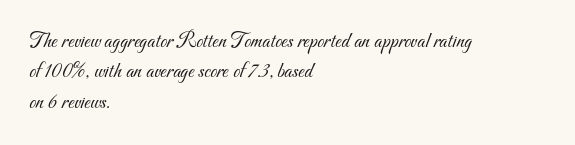
{"bold": "no", "underline": "no", "align": "left", "line_spacing": "normal", "line_spacing_ratio": 1.38, "letter_spacing": "normal", "letter_spacing_em": 0.0, "glyph_px": 22}
